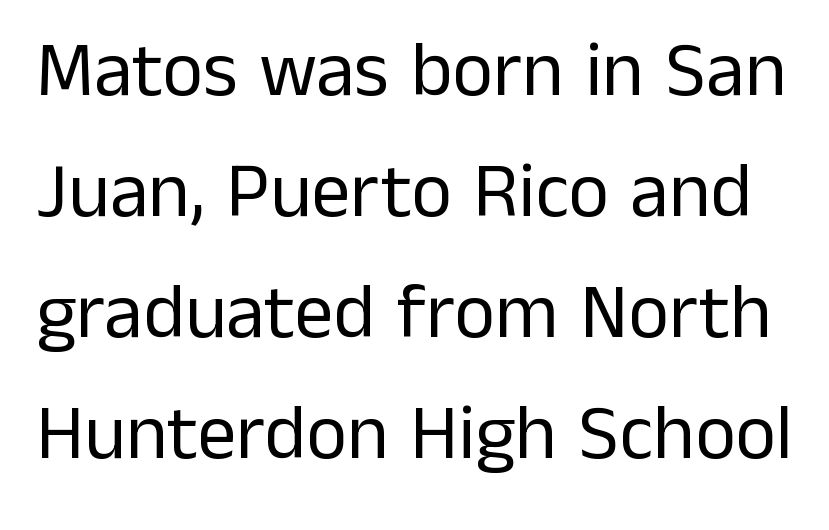
The specimen omits any rule beneath the text block's lines. Compared with a typical body face, this is equally light or lighter still. The vertical gap from one line to the next is medium. Between one letter and the next there's only the usual sliver of space.
